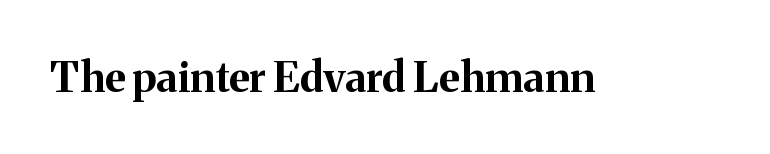
Glance below the letters and you will spot only blank space. A typesetter would call this proportional, since set widths differ per character. Here the glyphs are tracked normally, forming tight word shapes. The letters stand upright; this is a roman face. Little horizontal feet cap the strokes, marking this as serif type. Is the type bold? Yes — the strokes are clearly thick and heavy.
